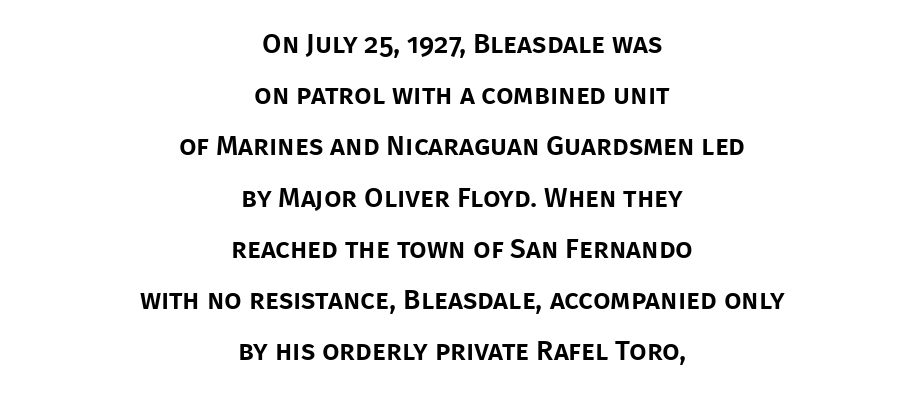
Q: Is the text italic (slanted)? A: No, it is upright.
Q: Is the typeface a serif or a sans-serif typeface? A: Sans-serif.
Q: Is the text underlined? A: No.
Q: How is the paragraph aligned? A: Centered.
Q: Is the spacing between letters normal or unusually wide? A: Normal.
Q: Width (condensed, normal, or wide)? A: Normal.
Q: Stroke contrast? A: Low.
Q: x-height? A: Large.
Q: Monospaced? A: No.
